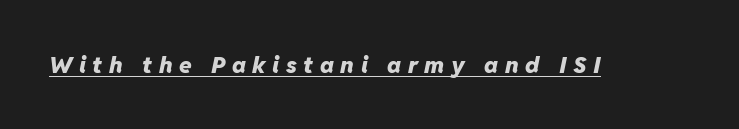
{"italic": "yes", "lean": "right", "slant_degrees": 11, "bold": "yes", "underline": "yes", "letter_spacing": "wide", "letter_spacing_em": 0.28, "glyph_px": 23}
